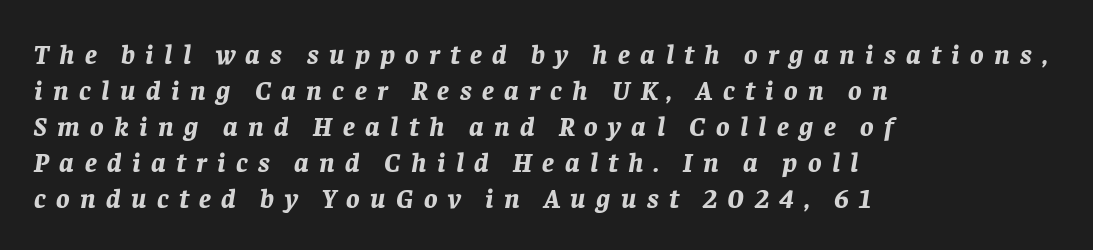
What stands out about the letter spacing? Its width — letters are far apart. The lines are quadded left. Letters rest on an invisible, unmarked baseline. Notice how the stems are inclined rather than vertical — that's the hallmark of italics.
